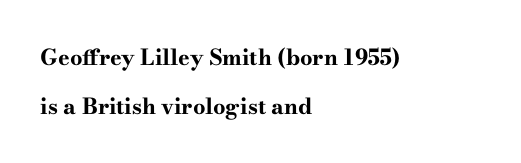
{"italic": "no", "bold": "yes", "underline": "no", "align": "left", "line_spacing": "loose", "line_spacing_ratio": 2.22, "letter_spacing": "normal", "letter_spacing_em": 0.0, "glyph_px": 22}
